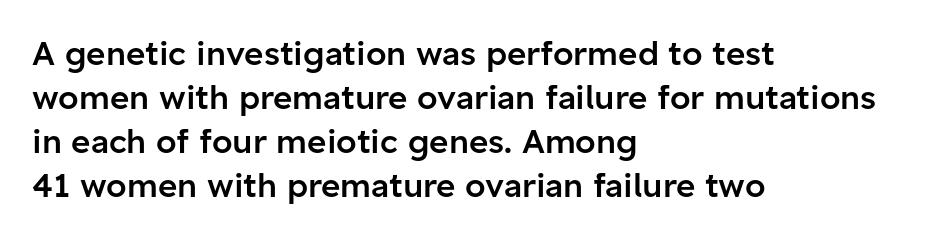
Q: Is the text bold? A: Semi-bold.
Q: Is the text italic (slanted)? A: No, it is upright.
Q: Is the typeface a serif or a sans-serif typeface? A: Sans-serif.
Q: Is the text underlined? A: No.
Q: How is the paragraph aligned? A: Left-aligned.
Q: Is the spacing between letters normal or unusually wide? A: Normal.
Q: Is the spacing between lines tight, normal or loose? A: Normal.
Q: Width (condensed, normal, or wide)? A: Normal.
Q: Stroke contrast? A: Low.
Q: x-height? A: Medium.
Q: Monospaced? A: No.
